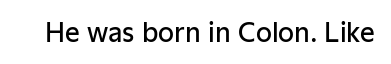
Ascenders rise straight up at ninety degrees. The typesetting leans somewhat heavy: a semibold. Observe the ordinary spacing: letters are neighbours, not strangers. Only glyphs here, with clear space below each row.
